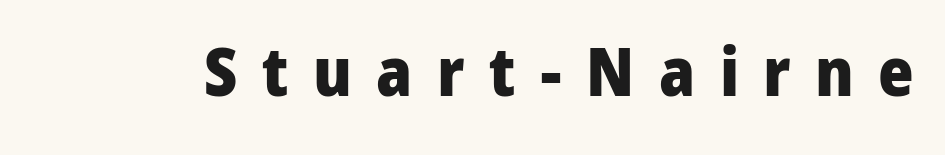
The image shows 68 px heavy sans-serif type, upright; set unusually wide letter spacing (+0.36 em), not underlined; low stroke contrast and a medium x-height.
